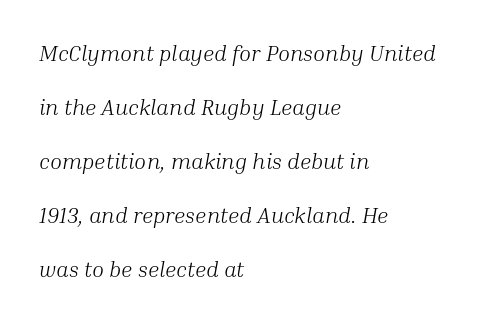
The image shows 22 px text type, italic (leaning right); set left-aligned, loose line spacing (2.46x), normal letter spacing, not underlined.
